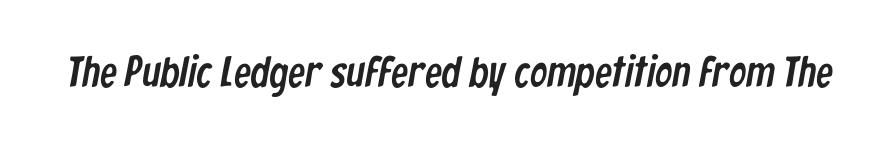
Q: Is the typeface a serif or a sans-serif typeface? A: Sans-serif.
Q: Is the text underlined? A: No.
Q: Is the spacing between letters normal or unusually wide? A: Normal.
Q: Width (condensed, normal, or wide)? A: Condensed.
Q: Stroke contrast? A: Low.
Q: x-height? A: Medium.
Q: Monospaced? A: No.
